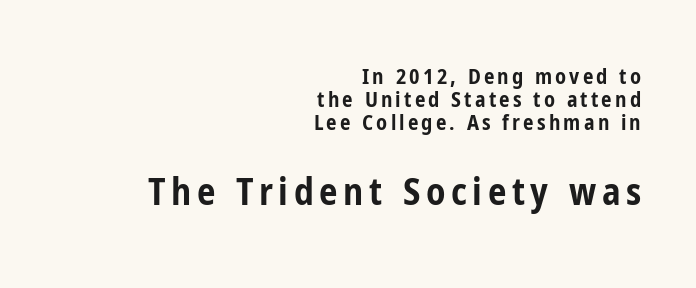
Each new line begins almost immediately beneath the previous one. The strip under each line holds only bare page. The emphasis by scale lands on block number two, below. The axis of the letterforms is exactly vertical. The rendering uses natural spacing where letterforms have individual widths. The typesetting leans heavy: a genuine bold.
